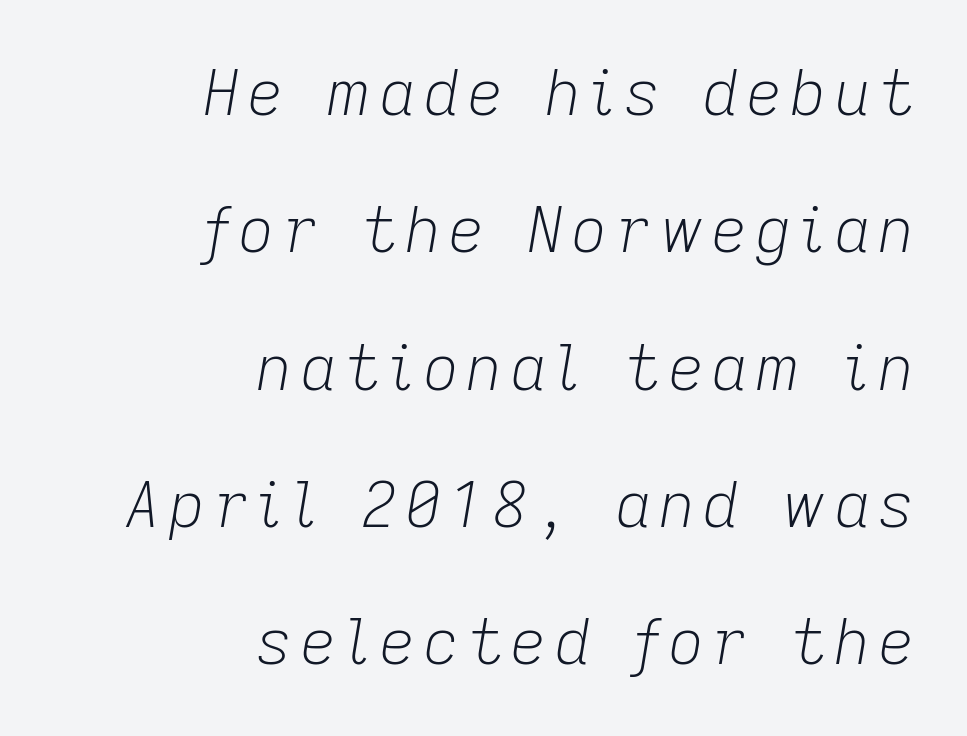
The image shows 63 px light type, italic (leaning right); set right-aligned, loose line spacing (2.18x), not underlined; low stroke contrast and a medium x-height.
